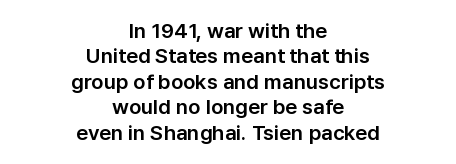
The strip under each line holds only bare page. Does the copy run flush right? No — it is centered line by line. Each word holds together tightly as a unit, with standard inter-letter gaps. Vertical strokes here are truly vertical.
